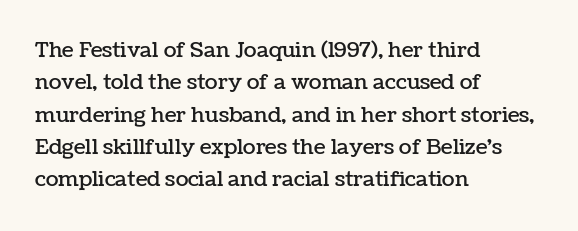
Glyph-to-glyph distance matches everyday printed text. Upright lettering throughout. Notice how descenders clear the ascenders below comfortably — that's standard leading. The strip under each line holds only bare page. Layout note: lines flush left.
